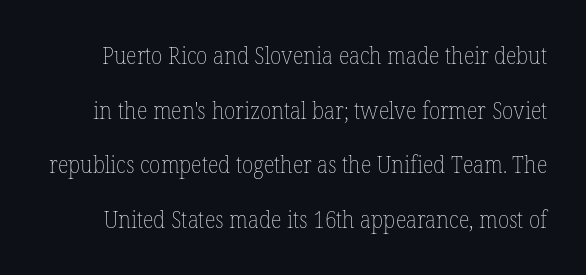
The image shows 23 px text type, upright; set loose line spacing (2.38x), normal letter spacing, not underlined.
